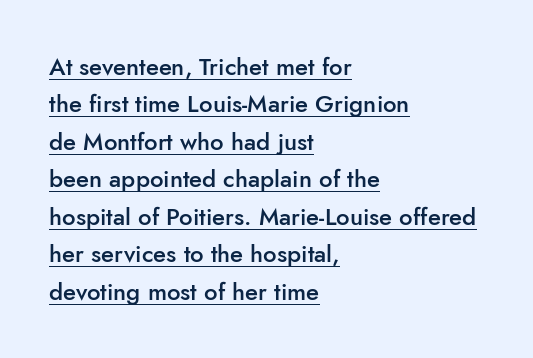
{"italic": "no", "bold": "semi", "underline": "yes", "align": "left", "line_spacing": "normal", "line_spacing_ratio": 1.56, "letter_spacing": "normal", "letter_spacing_em": 0.0, "glyph_px": 24}
